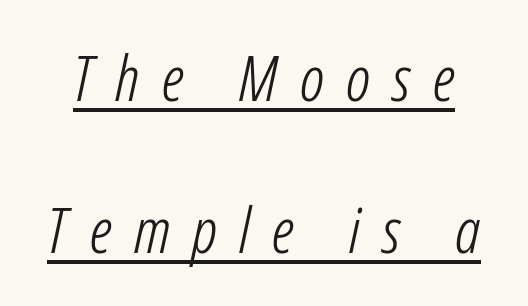
Q: Is the text bold? A: No.
Q: Is the text italic (slanted)? A: Yes, it leans right by about 12 degrees.
Q: Is the text underlined? A: Yes.
Q: Is the spacing between letters normal or unusually wide? A: Unusually wide.
Q: Is the spacing between lines tight, normal or loose? A: Loose.
Q: Width (condensed, normal, or wide)? A: Condensed.
Q: Stroke contrast? A: Low.
Q: x-height? A: Medium.
Q: Monospaced? A: No.
